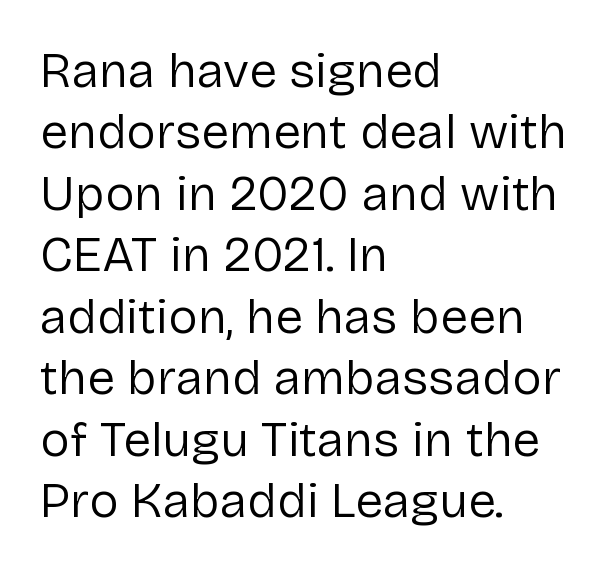
Horizontally, the lines are justified to the leading edge only. Caption: face not bold, strokes unweighted. The letterforms sit shoulder to shoulder at normal distance. Here the designer chose a conventional face with non-uniform glyph widths. Posture: straight, roman, zero tilt. Each row of text sits above clean, open space.
